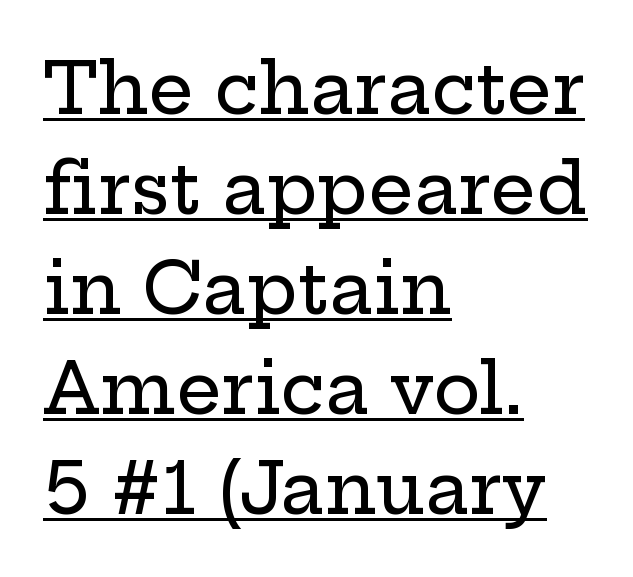
{"serif": "yes", "italic": "no", "width": "wide", "stroke_contrast": "low", "x_height": "medium", "monospaced": "no", "underline": "yes", "align": "left", "line_spacing": "normal", "line_spacing_ratio": 1.41, "letter_spacing": "normal", "letter_spacing_em": 0.0, "glyph_px": 71}
